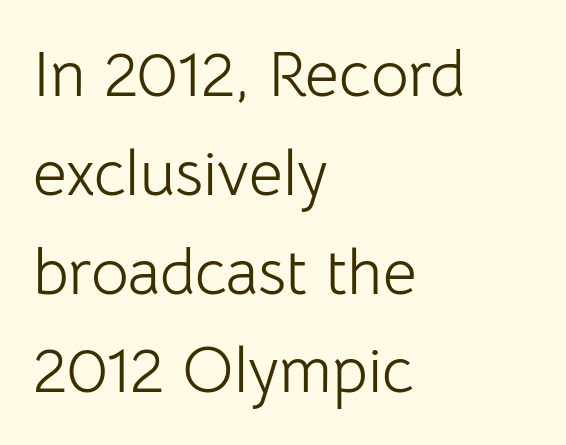
Q: Is the text bold? A: No.
Q: Is the text italic (slanted)? A: No, it is upright.
Q: Is the typeface a serif or a sans-serif typeface? A: Sans-serif.
Q: Is the text underlined? A: No.
Q: How is the paragraph aligned? A: Left-aligned.
Q: Is the spacing between letters normal or unusually wide? A: Normal.
Q: Is the spacing between lines tight, normal or loose? A: Normal.
Q: Width (condensed, normal, or wide)? A: Normal.
Q: Stroke contrast? A: Low.
Q: x-height? A: Medium.
Q: Monospaced? A: No.
